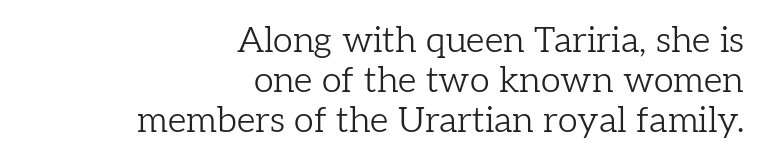
{"serif": "yes", "italic": "no", "bold": "no", "weight": "light", "width": "normal", "stroke_contrast": "low", "x_height": "medium", "monospaced": "no", "underline": "no", "align": "right", "line_spacing": "tight", "line_spacing_ratio": 1.11, "letter_spacing": "normal", "letter_spacing_em": 0.0, "glyph_px": 36}
